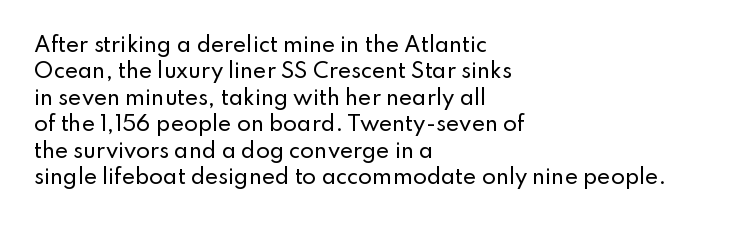
The image shows 20 px text type, upright; set left-aligned, normal line spacing (1.32x), normal letter spacing, not underlined.
